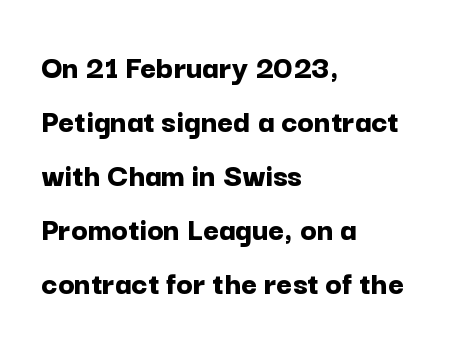
{"serif": "no", "italic": "no", "bold": "yes", "weight": "bold", "width": "normal", "stroke_contrast": "low", "x_height": "medium", "monospaced": "no", "underline": "no", "align": "left", "line_spacing": "normal", "line_spacing_ratio": 1.59, "letter_spacing": "normal", "letter_spacing_em": 0.0, "glyph_px": 34}
